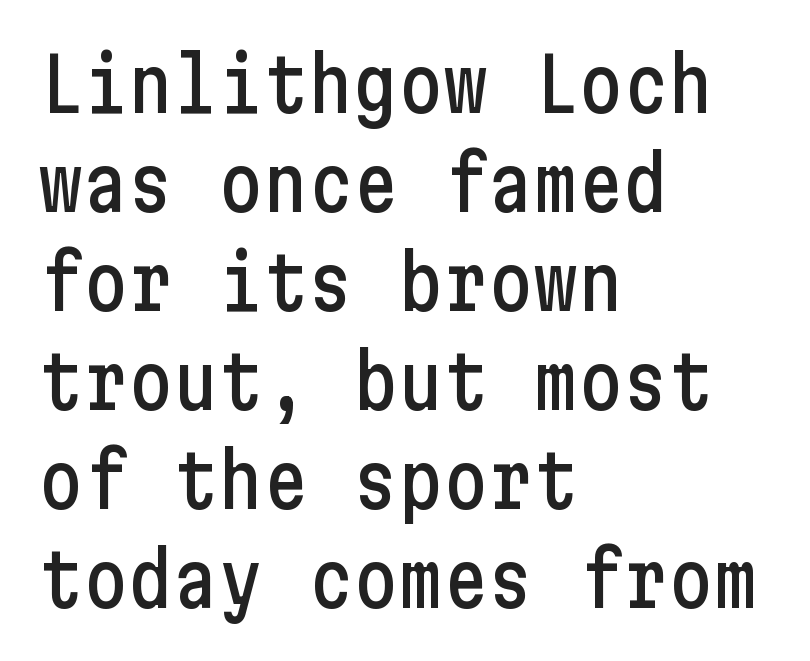
{"serif": "no", "italic": "no", "width": "condensed", "stroke_contrast": "low", "x_height": "medium", "underline": "no", "align": "left", "line_spacing": "normal", "line_spacing_ratio": 1.32, "letter_spacing": "normal", "letter_spacing_em": 0.0, "glyph_px": 75}
